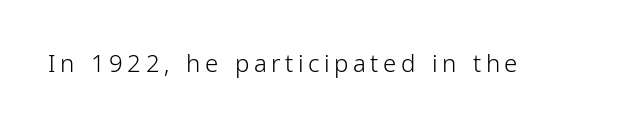
Only glyphs here, with clear space below each row. Posture: upright roman. The font is comparable to plain body text, perhaps lighter.
